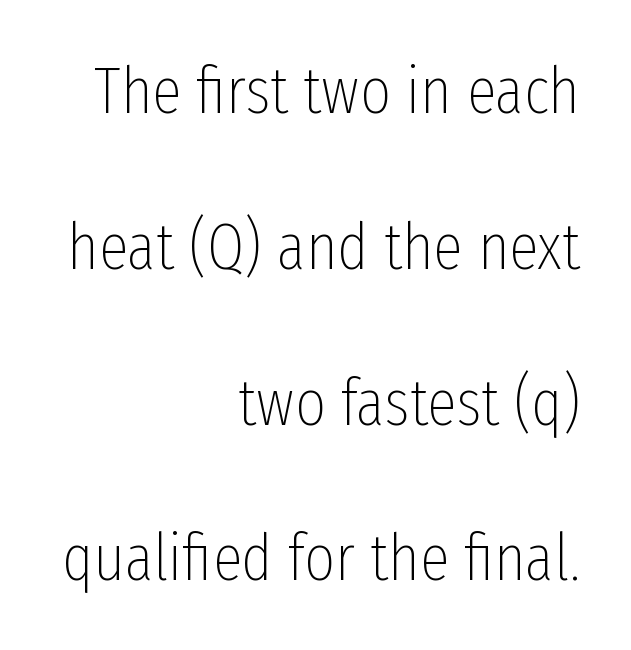
The image shows 66 px thin, condensed sans-serif type, upright; set right-aligned, loose line spacing (2.36x), normal letter spacing, not underlined; low stroke contrast and a medium x-height.
